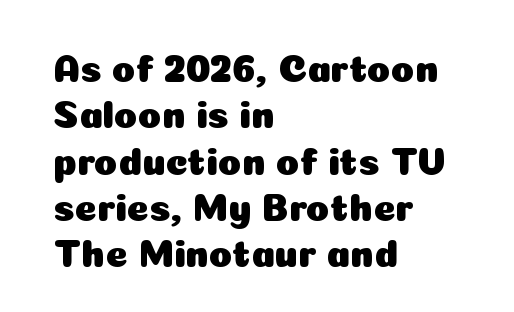
Q: Is the text italic (slanted)? A: No, it is upright.
Q: Is the typeface a serif or a sans-serif typeface? A: Sans-serif.
Q: Is the text underlined? A: No.
Q: How is the paragraph aligned? A: Left-aligned.
Q: Is the spacing between letters normal or unusually wide? A: Normal.
Q: Width (condensed, normal, or wide)? A: Normal.
Q: Stroke contrast? A: Low.
Q: x-height? A: Medium.
Q: Monospaced? A: No.
